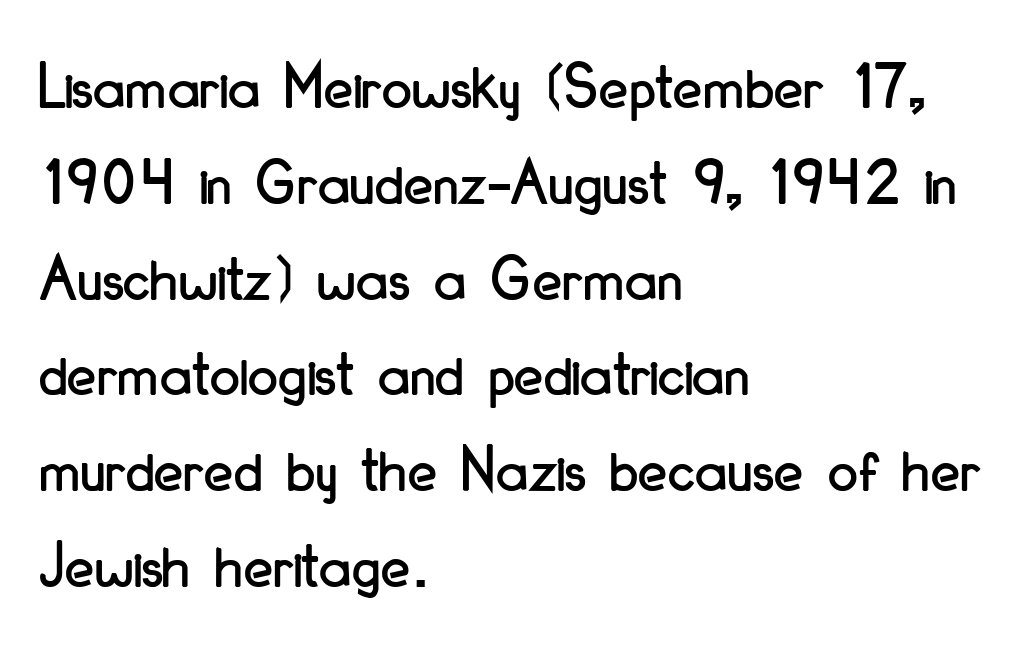
{"serif": "no", "italic": "no", "width": "condensed", "stroke_contrast": "low", "x_height": "small", "monospaced": "no", "underline": "no", "align": "left", "line_spacing": "normal", "line_spacing_ratio": 1.43, "letter_spacing": "normal", "letter_spacing_em": 0.0, "glyph_px": 67}
